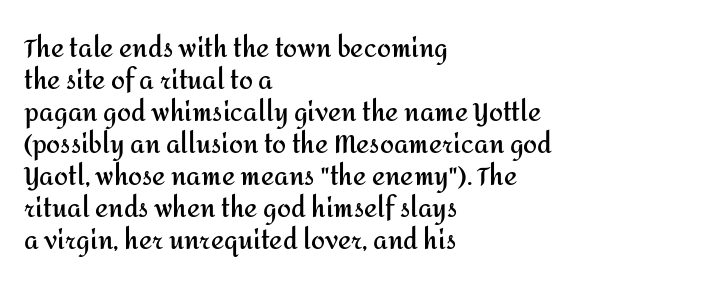
The image shows 25 px bold type, upright; set left-aligned, normal line spacing (1.28x), normal letter spacing, not underlined.
